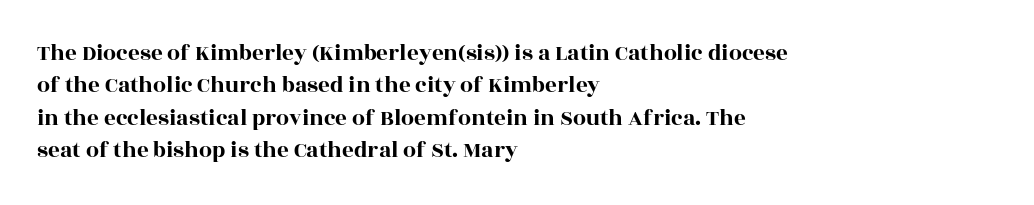
The image shows 23 px text type, upright; set left-aligned, normal line spacing (1.41x), normal letter spacing, not underlined.
